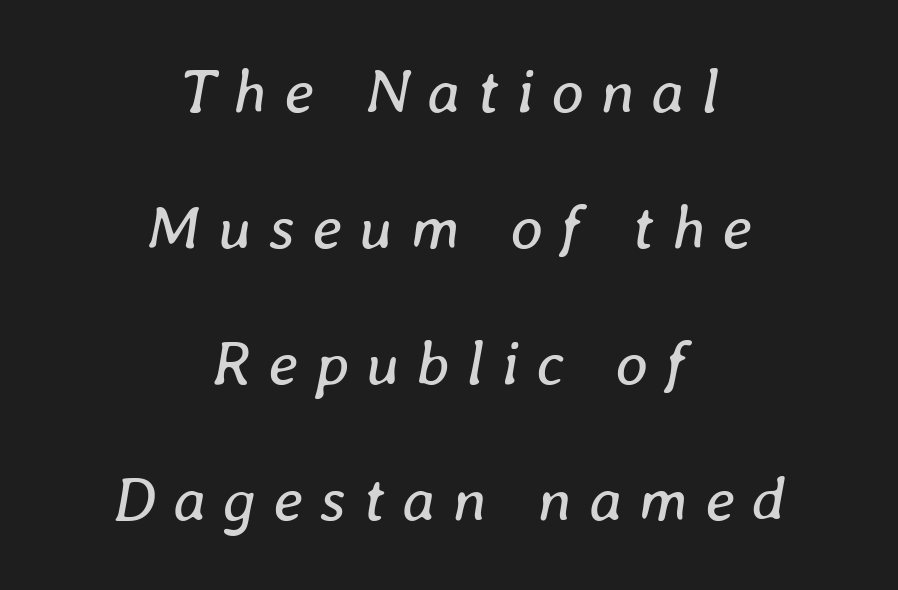
Stems and bowls with no extra thickness — not bold. Leftover space on each line is divided equally before and after the words. Compared with ordinary roman type, these characters are visibly tilted. Reading down the column, the eye jumps a long way to each next line.
